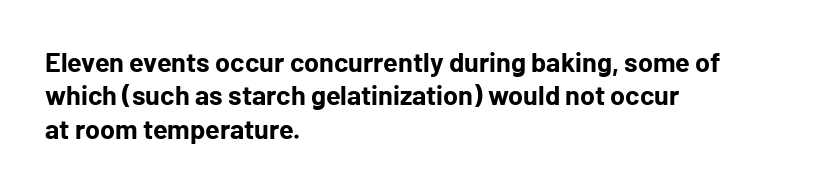
Q: Is the text bold? A: Yes.
Q: Is the text italic (slanted)? A: No, it is upright.
Q: Is the text underlined? A: No.
Q: How is the paragraph aligned? A: Left-aligned.
Q: Is the spacing between letters normal or unusually wide? A: Normal.
